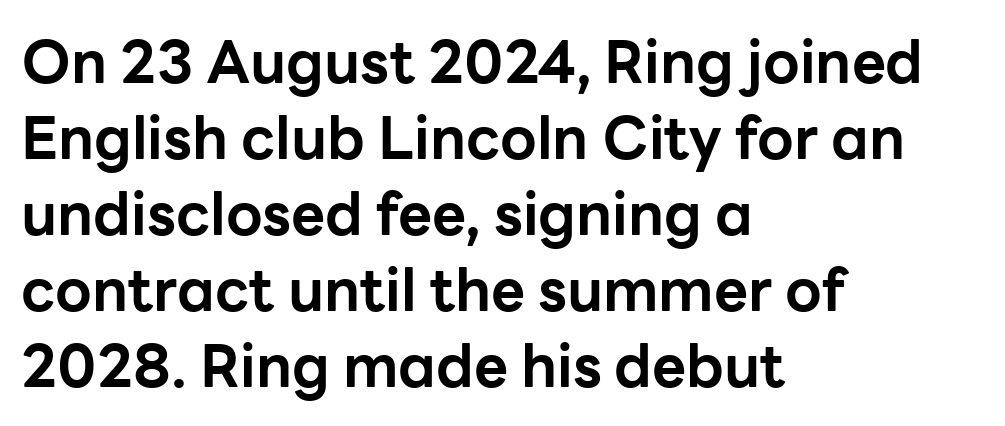
Clear beneath every line of the passage. Posture: upright roman. The gaps between neighbouring characters are ordinary and unremarkable. Regular leading.
